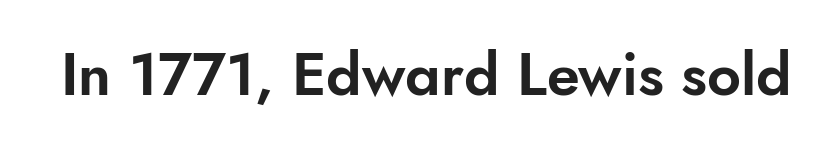
Regarding serifs, this sample does without them. How are the letters spaced? Ordinarily, with no added tracking. Think of a printed novel: that variable character pitch is what you see here. Posture: upright roman. Quick note: underline off.
